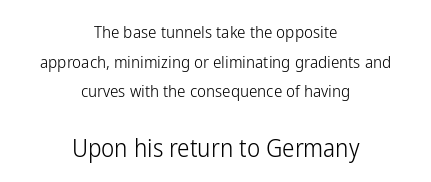
The specimen reads as upright at a glance. The letters in the lower block stand taller than those in the block above. Is this a heavy cut? Hardly; it is regular or lighter. The text block is weighted toward neither margin, spreading evenly from the middle.
